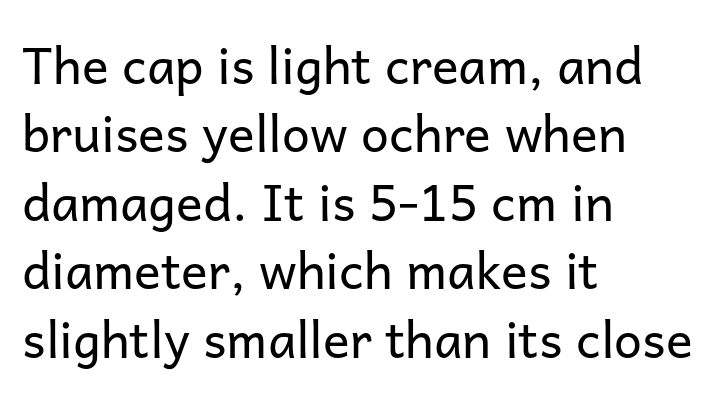
Q: Is the text bold? A: No.
Q: Is the text italic (slanted)? A: No, it is upright.
Q: Is the typeface a serif or a sans-serif typeface? A: Sans-serif.
Q: Is the text underlined? A: No.
Q: How is the paragraph aligned? A: Left-aligned.
Q: Is the spacing between letters normal or unusually wide? A: Normal.
Q: Is the spacing between lines tight, normal or loose? A: Normal.
Q: Width (condensed, normal, or wide)? A: Normal.
Q: Stroke contrast? A: Low.
Q: x-height? A: Medium.
Q: Monospaced? A: No.
